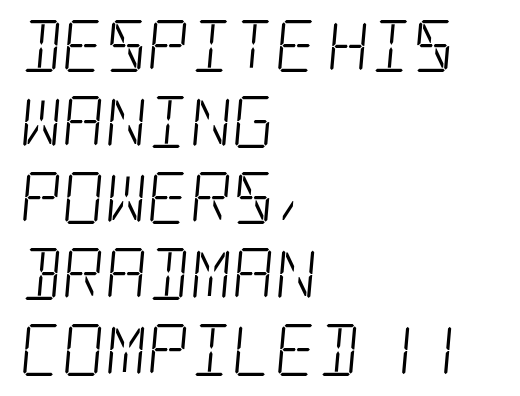
The image shows 52 px light, condensed serif type; set left-aligned, normal line spacing (1.46x), normal letter spacing, not underlined; low stroke contrast and a large x-height.
